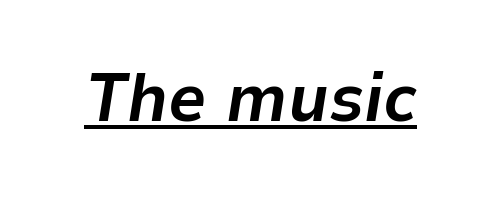
An italicized treatment has been applied to the whole sample. The face used here is rendered with its standard letterfit. This is underlined copy, the kind a proofreader might mark for attention. The letters advance in unequal steps, a hallmark of proportional type. Look at the stroke-to-counter ratio: heavy, a bold.
